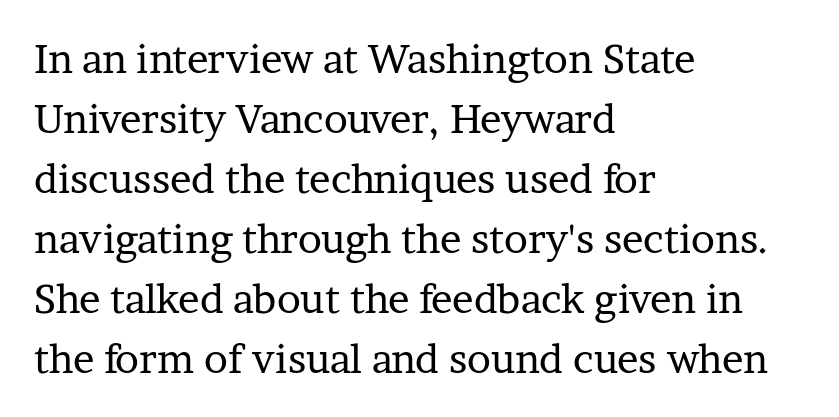
Q: Is the text bold? A: No.
Q: Is the text italic (slanted)? A: No, it is upright.
Q: Is the typeface a serif or a sans-serif typeface? A: Serif.
Q: Is the text underlined? A: No.
Q: How is the paragraph aligned? A: Left-aligned.
Q: Is the spacing between letters normal or unusually wide? A: Normal.
Q: Is the spacing between lines tight, normal or loose? A: Normal.
Q: Width (condensed, normal, or wide)? A: Normal.
Q: Stroke contrast? A: Low.
Q: x-height? A: Medium.
Q: Monospaced? A: No.
